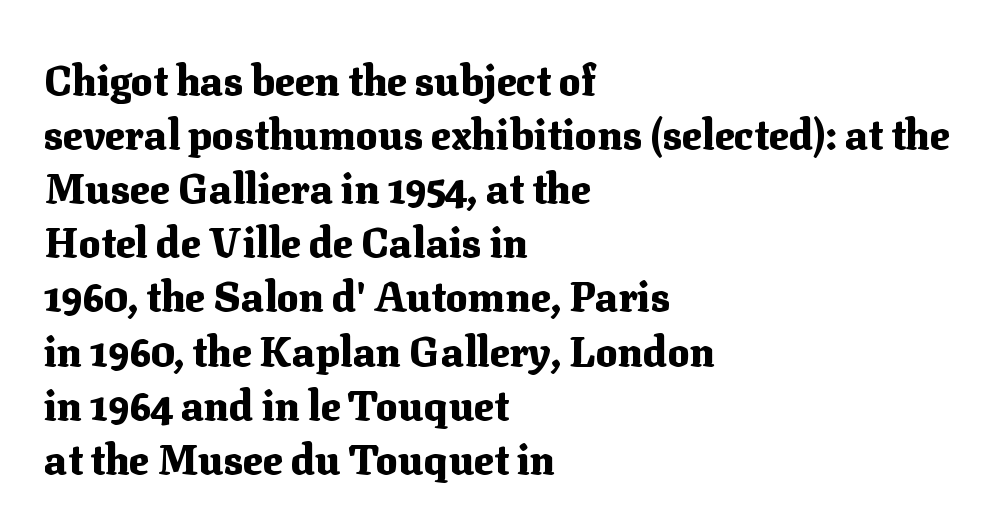
The image shows 41 px heavy serif type, upright; set left-aligned, normal line spacing (1.32x), normal letter spacing, not underlined; medium stroke contrast and a medium x-height.
